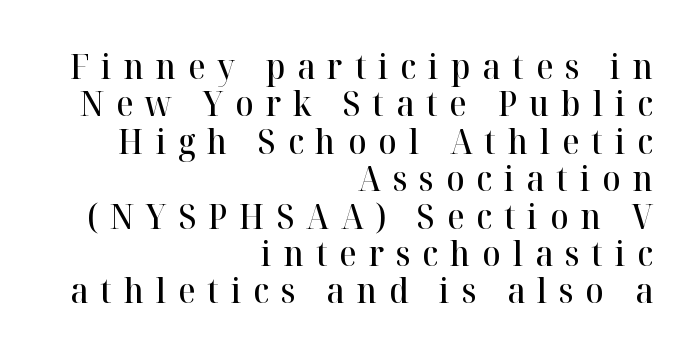
Q: Is the text bold? A: Semi-bold.
Q: Is the text italic (slanted)? A: No, it is upright.
Q: Is the typeface a serif or a sans-serif typeface? A: Serif.
Q: Is the text underlined? A: No.
Q: How is the paragraph aligned? A: Right-aligned.
Q: Is the spacing between letters normal or unusually wide? A: Unusually wide.
Q: Is the spacing between lines tight, normal or loose? A: Tight.
Q: Width (condensed, normal, or wide)? A: Normal.
Q: Stroke contrast? A: High.
Q: x-height? A: Medium.
Q: Monospaced? A: No.
